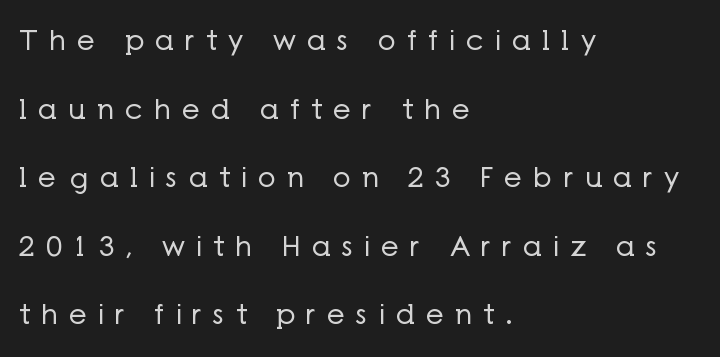
The image shows 28 px regular-weight sans-serif type, upright; set left-aligned, loose line spacing (2.45x), unusually wide letter spacing (+0.4 em), not underlined; low stroke contrast and a medium x-height.
